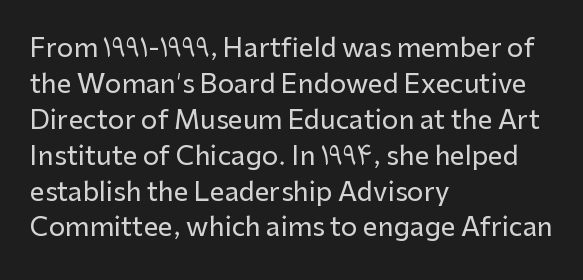
{"italic": "no", "underline": "no", "align": "left", "line_spacing": "normal", "line_spacing_ratio": 1.38, "letter_spacing": "normal", "letter_spacing_em": 0.0, "glyph_px": 26}
